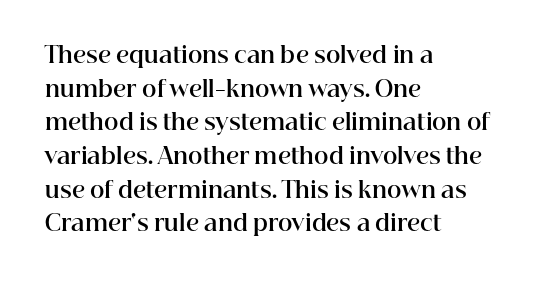
{"italic": "no", "bold": "yes", "underline": "no", "align": "left", "line_spacing": "normal", "line_spacing_ratio": 1.53, "letter_spacing": "normal", "letter_spacing_em": 0.0, "glyph_px": 22}
